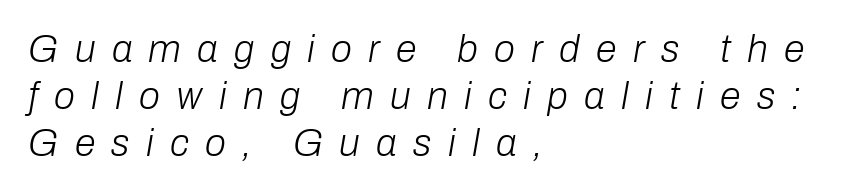
Only glyphs here, with clear space below each row. Tracking value appears strongly positive — letters spread wide. You could not count columns in this text — the font is proportionally spaced. The specimen reads as italic at a glance. If you drew a ruler down the left edge, every line would touch it. Is this a heavy cut? Hardly; it is regular or lighter.
